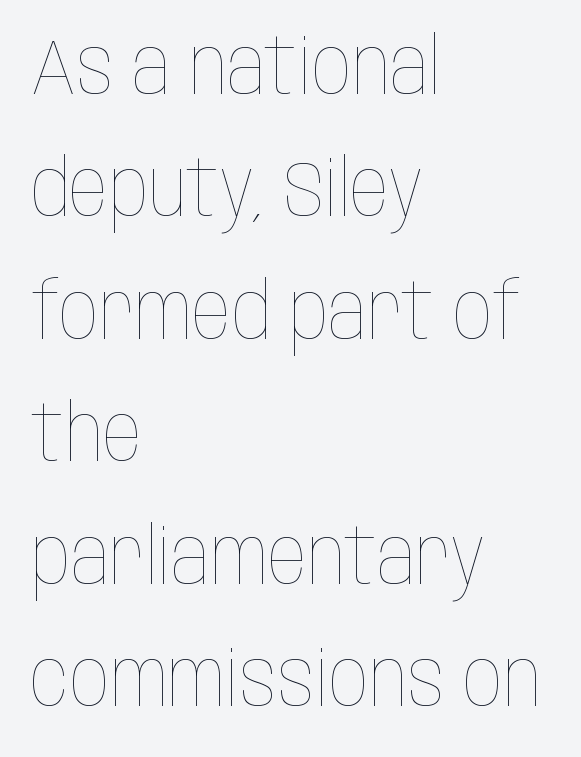
The image shows 78 px thin, condensed type, upright; set left-aligned, normal line spacing (1.57x), normal letter spacing, not underlined; low stroke contrast and a large x-height.
